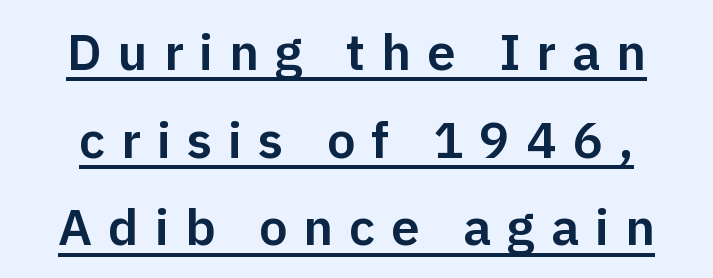
The image shows 51 px sans-serif type, upright; set line spacing 1.72x, unusually wide letter spacing (+0.31 em), underlined; low stroke contrast and a medium x-height.
